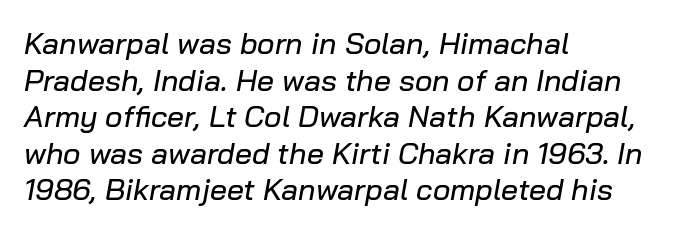
The image shows 30 px text type, italic (leaning right); set left-aligned, line spacing 1.22x, normal letter spacing, not underlined; low stroke contrast and a medium x-height.
